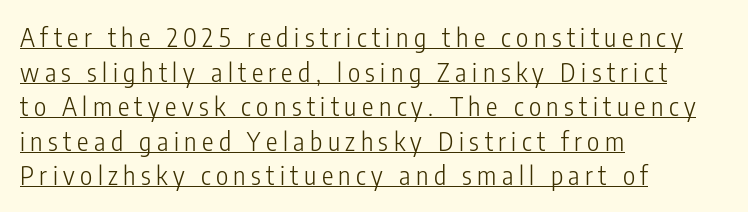
The image shows 26 px text type, upright; set left-aligned, normal line spacing (1.33x), unusually wide letter spacing (+0.21 em), underlined.
